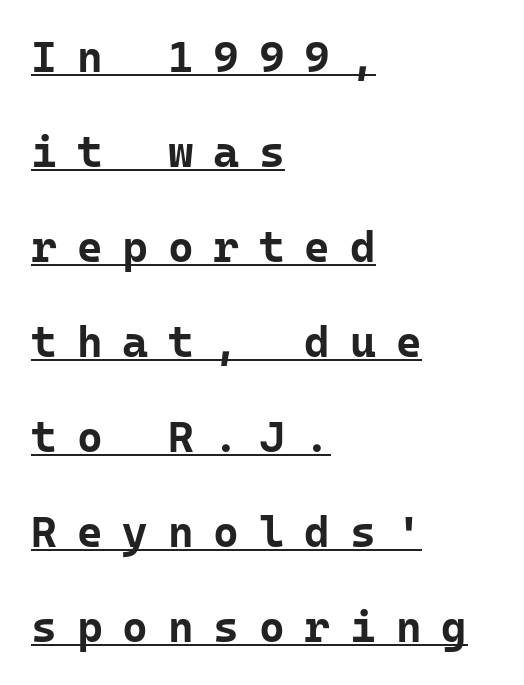
{"serif": "no", "italic": "no", "bold": "yes", "weight": "bold", "width": "normal", "stroke_contrast": "low", "x_height": "medium", "monospaced": "yes", "underline": "yes", "align": "left", "line_spacing": "loose", "line_spacing_ratio": 2.16, "letter_spacing": "wide", "letter_spacing_em": 0.45, "glyph_px": 44}
